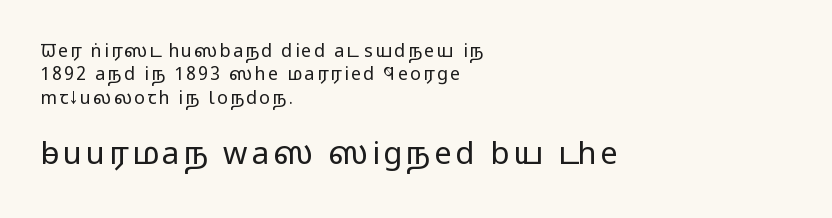
The face used here is a sans, in the tradition of grotesques and geometrics. Words float on clear page, feet unadorned. The following chunk of copy outweighs the initial chunk in type size. Weight class: somewhere from thin through regular.
